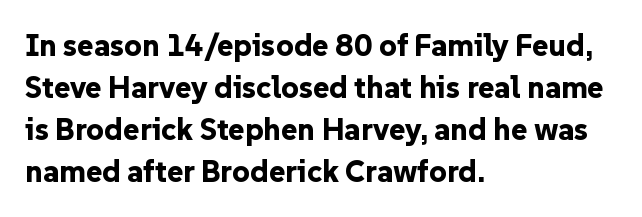
You can tell it's not italic because the verticals are truly vertical. The rows are spaced the way most documents space them. The type is set solid horizontally, with unmodified tracking. Clear beneath every line of the passage.
